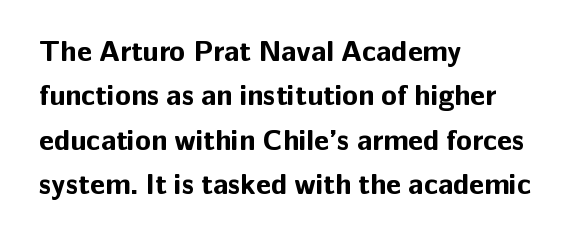
The image shows 29 px bold sans-serif type, upright; set left-aligned, normal line spacing (1.53x), normal letter spacing, not underlined; low stroke contrast and a medium x-height.
